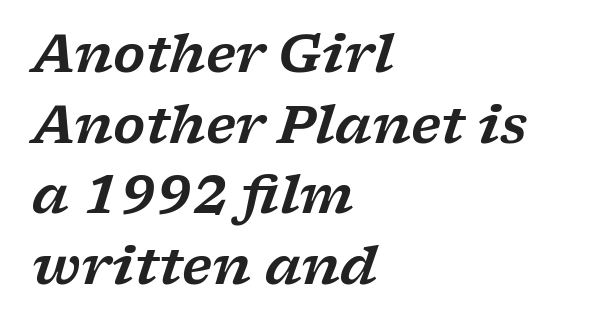
{"serif": "yes", "italic": "yes", "lean": "right", "slant_degrees": 17, "width": "wide", "stroke_contrast": "low", "x_height": "medium", "monospaced": "no", "underline": "no", "align": "left", "line_spacing": "normal", "line_spacing_ratio": 1.36, "letter_spacing": "normal", "letter_spacing_em": 0.0, "glyph_px": 52}
